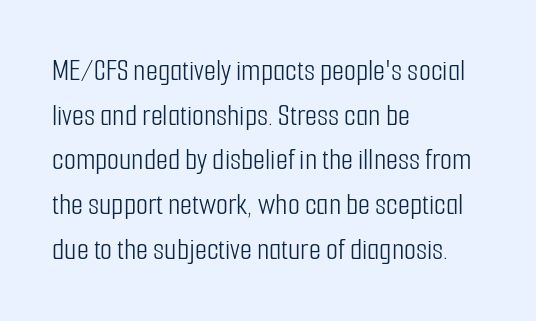
Stems and bowls with no extra thickness — not bold. Any mark beneath the type? The region is blank. Spacing verdict: proportional, widths tailored to each character. The ragged edge is on the right, which tells us the setting is flush left.
